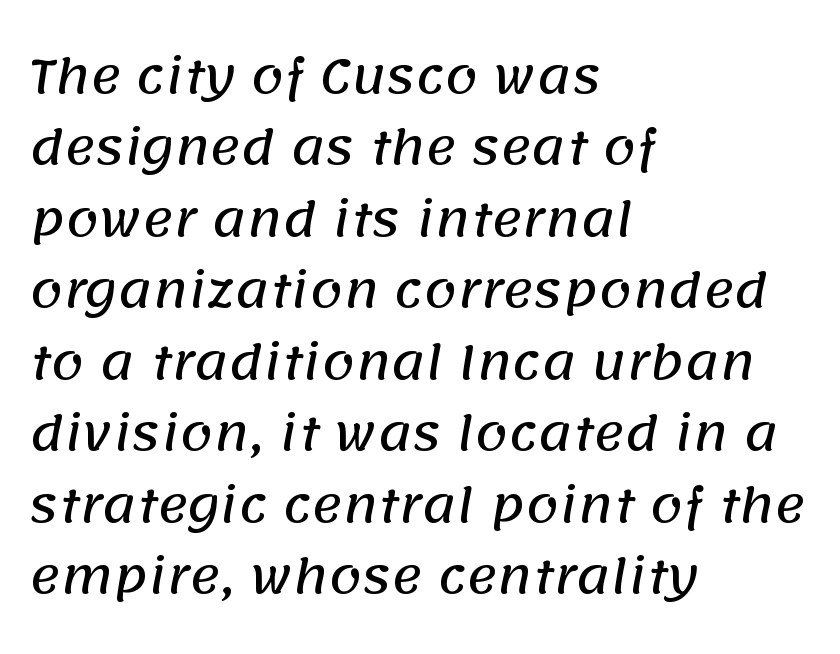
Q: Is the typeface a serif or a sans-serif typeface? A: Sans-serif.
Q: Is the text underlined? A: No.
Q: How is the paragraph aligned? A: Left-aligned.
Q: Is the spacing between letters normal or unusually wide? A: Normal.
Q: Is the spacing between lines tight, normal or loose? A: Normal.
Q: Width (condensed, normal, or wide)? A: Normal.
Q: Stroke contrast? A: Low.
Q: x-height? A: Large.
Q: Monospaced? A: No.
